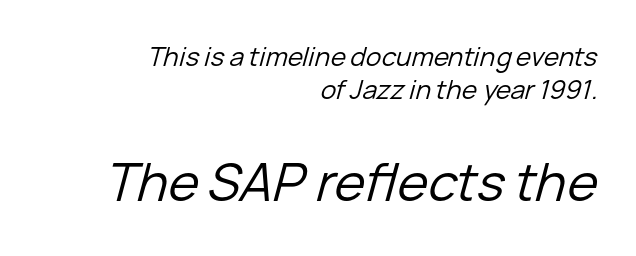
{"italic": "yes", "lean": "right", "slant_degrees": 15, "bold": "no", "weight": "regular", "width": "normal", "stroke_contrast": "low", "x_height": "medium", "monospaced": "no", "underline": "no", "align": "right", "line_spacing": "normal", "line_spacing_ratio": 1.26, "letter_spacing": "normal", "letter_spacing_em": 0.0, "larger_block": "second", "size_ratio": 2.0, "glyph_px": 52}
